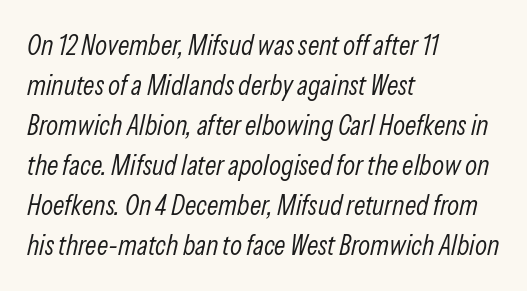
Q: Is the text bold? A: No.
Q: Is the text italic (slanted)? A: Yes, it leans right by about 13 degrees.
Q: Is the text underlined? A: No.
Q: How is the paragraph aligned? A: Left-aligned.
Q: Is the spacing between letters normal or unusually wide? A: Normal.
Q: Is the spacing between lines tight, normal or loose? A: Normal.
Q: Width (condensed, normal, or wide)? A: Condensed.
Q: Stroke contrast? A: Low.
Q: x-height? A: Medium.
Q: Monospaced? A: No.
